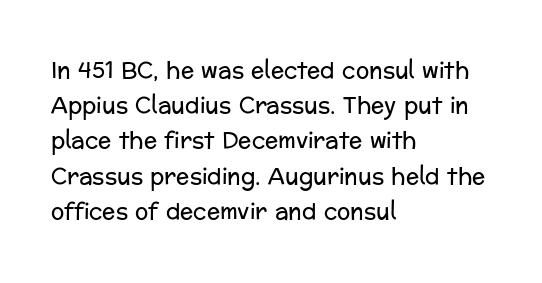
{"italic": "no", "bold": "no", "underline": "no", "align": "left", "line_spacing": "normal", "line_spacing_ratio": 1.6, "letter_spacing": "normal", "letter_spacing_em": 0.0, "glyph_px": 22}
